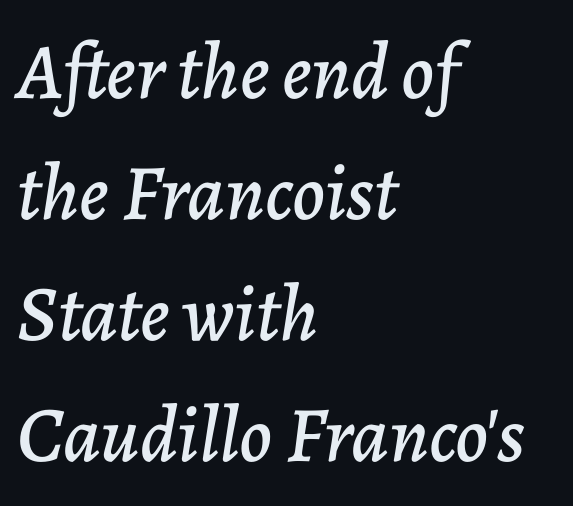
Q: Is the text italic (slanted)? A: Yes, it leans right by about 7 degrees.
Q: Is the text underlined? A: No.
Q: How is the paragraph aligned? A: Left-aligned.
Q: Is the spacing between letters normal or unusually wide? A: Normal.
Q: Is the spacing between lines tight, normal or loose? A: Normal.
Q: Width (condensed, normal, or wide)? A: Normal.
Q: Stroke contrast? A: Low.
Q: x-height? A: Medium.
Q: Monospaced? A: No.
